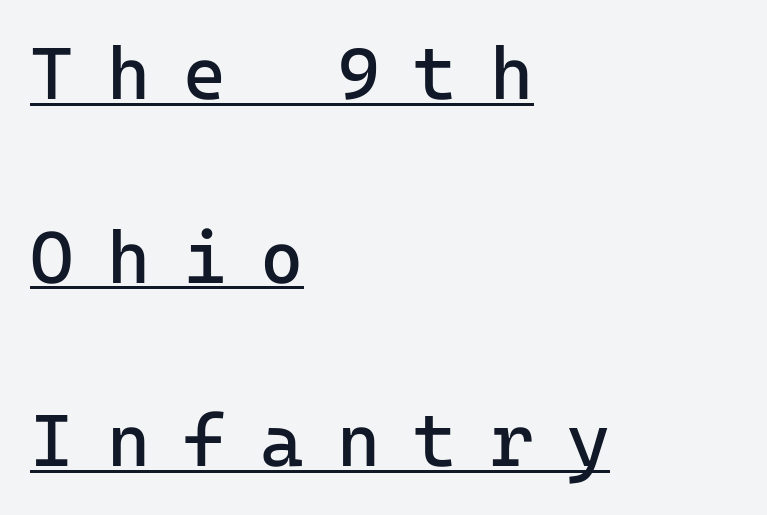
Where is the straight margin? On the left. Compared with typical paragraphs, the rows here are farther apart. This is sans-serif lettering, the kind often seen on screens and signage. You could only call the tracking loose — the letters float apart. Does a line run under the words? Yes, clearly. Designer's note — italics off, roman on.
